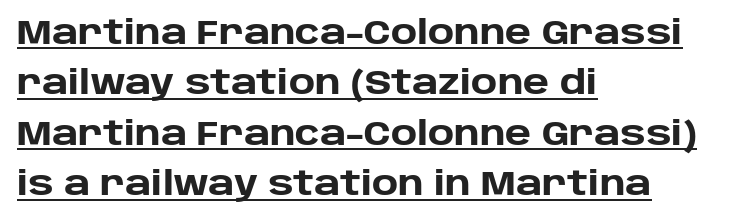
Does the type have serifs? No, each stem ends abruptly. The lettering stays uniformly vertical, giving the passage a roman look. Students, observe the line beneath the letters — that is underlining. These words are printed bold, with thick strokes throughout.
